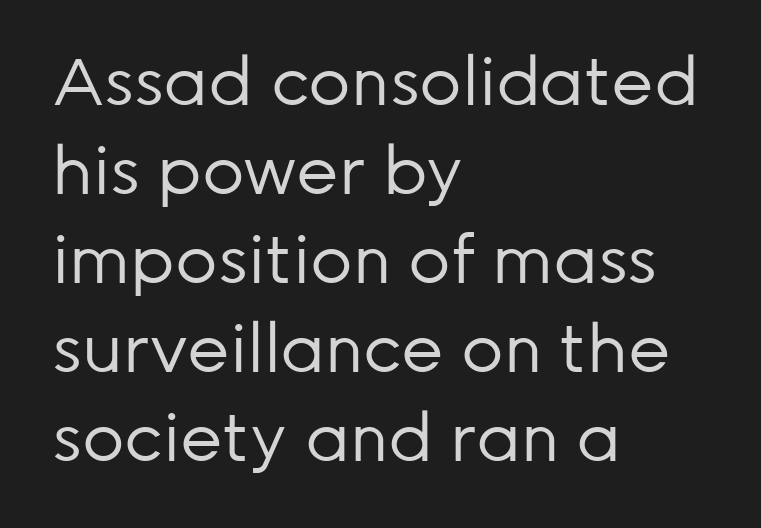
The image shows 66 px regular-weight sans-serif type, upright; set left-aligned, normal line spacing (1.35x), normal letter spacing, not underlined; low stroke contrast and a medium x-height.
